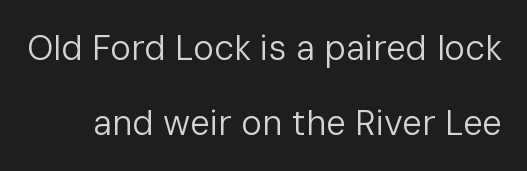
The image shows 35 px regular-weight sans-serif type, upright; set loose line spacing (2.13x), normal letter spacing, not underlined; low stroke contrast and a medium x-height.
